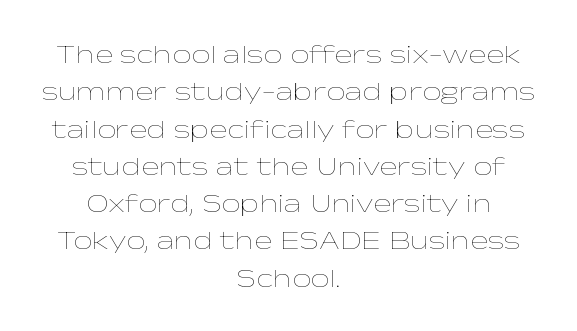
What stands out about the letter spacing? Nothing — it is the standard amount. The cut favours lightness, reaching ordinary text weight at its darkest. Underlining? Definitely not there. Style check: upright. The paragraph has two soft edges and a firm central axis.
